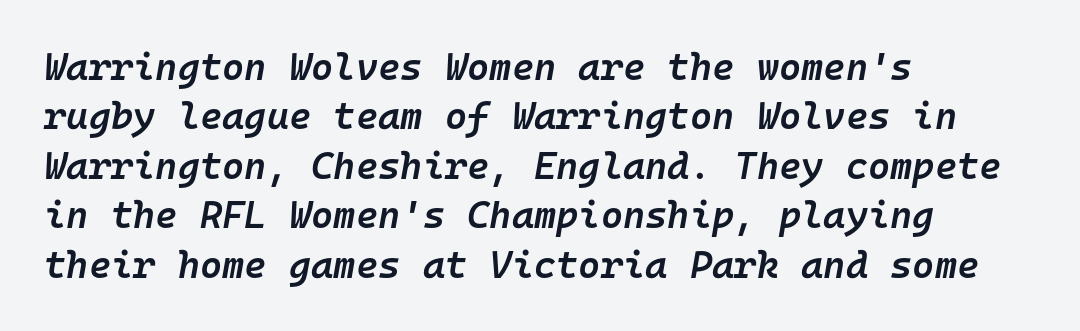
{"italic": "yes", "lean": "right", "slant_degrees": 10, "bold": "semi", "weight": "semibold", "width": "normal", "stroke_contrast": "low", "x_height": "medium", "monospaced": "yes", "underline": "no", "align": "left", "line_spacing": "normal", "line_spacing_ratio": 1.3, "letter_spacing": "normal", "letter_spacing_em": 0.0, "glyph_px": 38}
